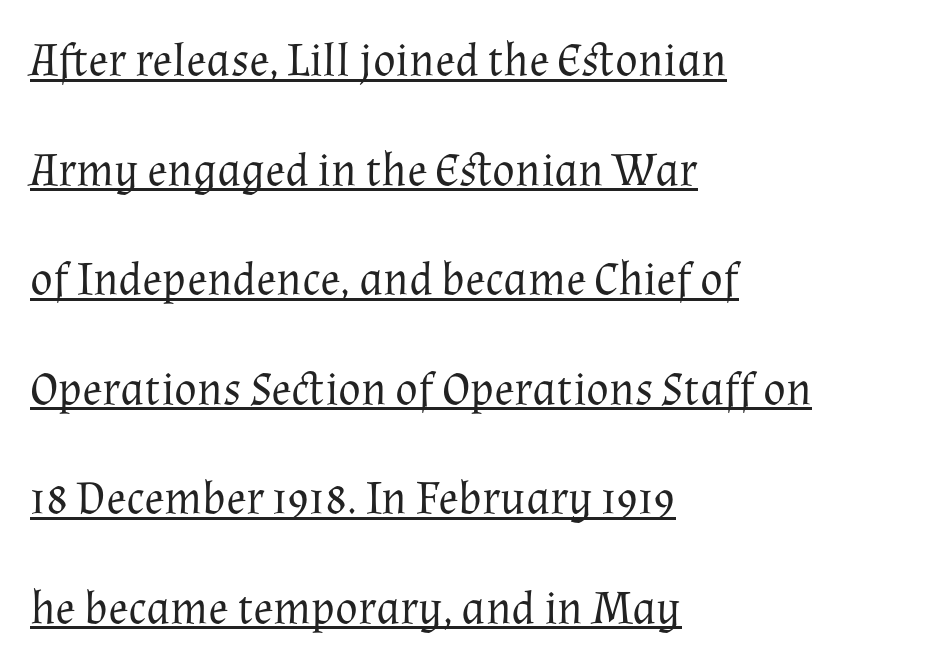
The image shows 47 px regular-weight serif type, upright; set left-aligned, loose line spacing (2.33x), normal letter spacing, underlined; medium stroke contrast and a medium x-height.
